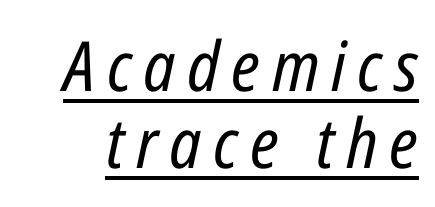
A rule runs beneath these lines of type. Baseline-to-baseline distance is barely more than the letter height. Slanted lettering throughout. The face looks like a standard text weight, possibly lighter. Varying glyph widths throughout — classic text-font behaviour.
